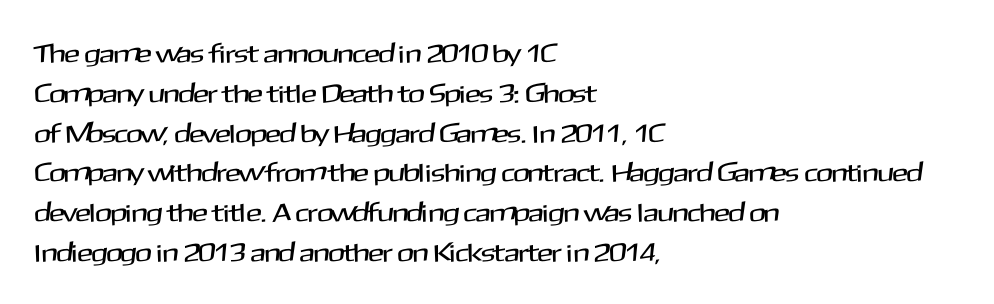
Q: Is the text italic (slanted)? A: No, it is upright.
Q: Is the text underlined? A: No.
Q: How is the paragraph aligned? A: Left-aligned.
Q: Is the spacing between letters normal or unusually wide? A: Normal.
Q: Is the spacing between lines tight, normal or loose? A: Normal.
